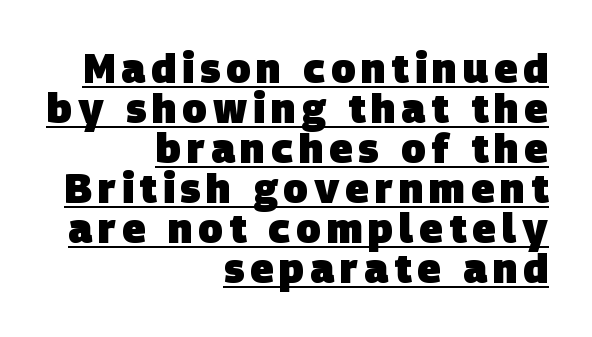
The image shows 40 px heavy sans-serif type; set right-aligned, tight line spacing (1.0x), underlined; low stroke contrast and a large x-height.
